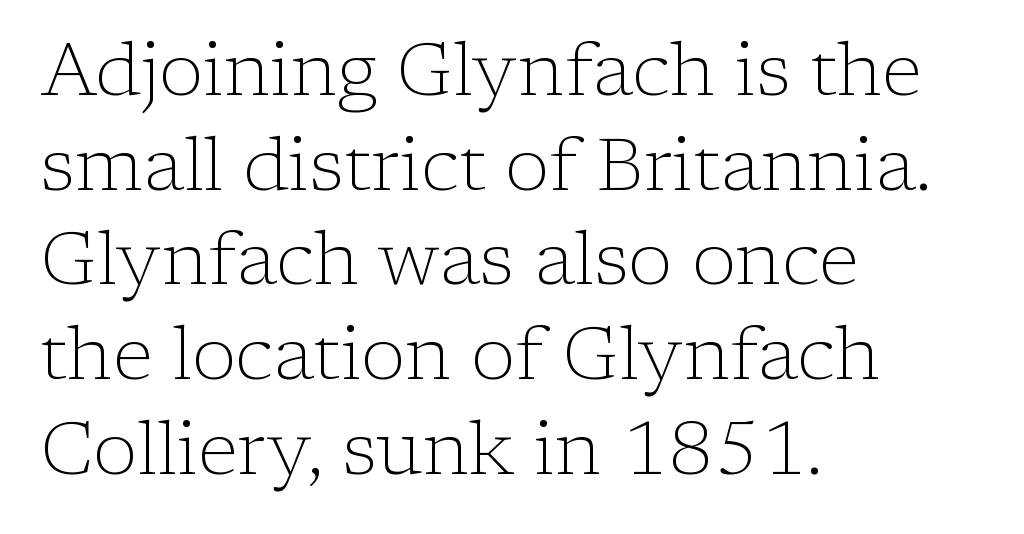
{"serif": "yes", "italic": "no", "bold": "no", "weight": "light", "width": "normal", "stroke_contrast": "low", "x_height": "medium", "monospaced": "no", "underline": "no", "align": "left", "line_spacing": "normal", "line_spacing_ratio": 1.28, "letter_spacing": "normal", "letter_spacing_em": 0.0, "glyph_px": 74}
